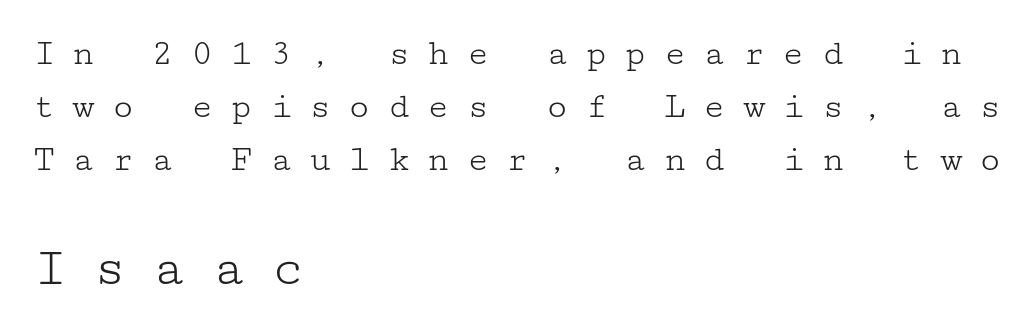
{"serif": "yes", "italic": "no", "bold": "no", "weight": "light", "width": "wide", "stroke_contrast": "low", "x_height": "medium", "underline": "no", "align": "left", "line_spacing": "normal", "line_spacing_ratio": 1.43, "letter_spacing": "wide", "letter_spacing_em": 0.46, "larger_block": "second", "size_ratio": 1.51, "glyph_px": 56}
